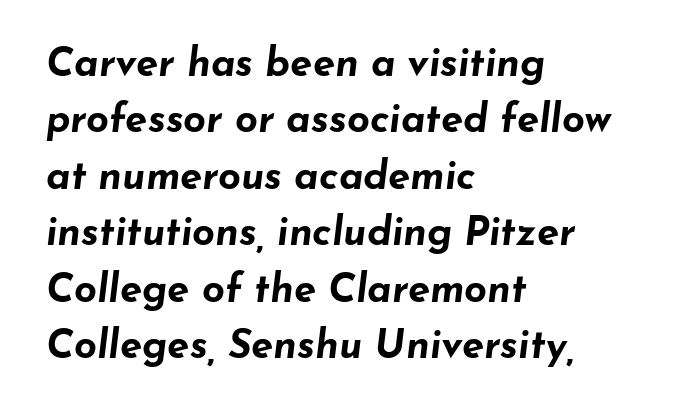
Successive baselines arrive at the customary interval. Heavy, bold letterforms. The typesetter chose a ragged-right arrangement here. Default kerning and tracking; the words read as compact shapes.
